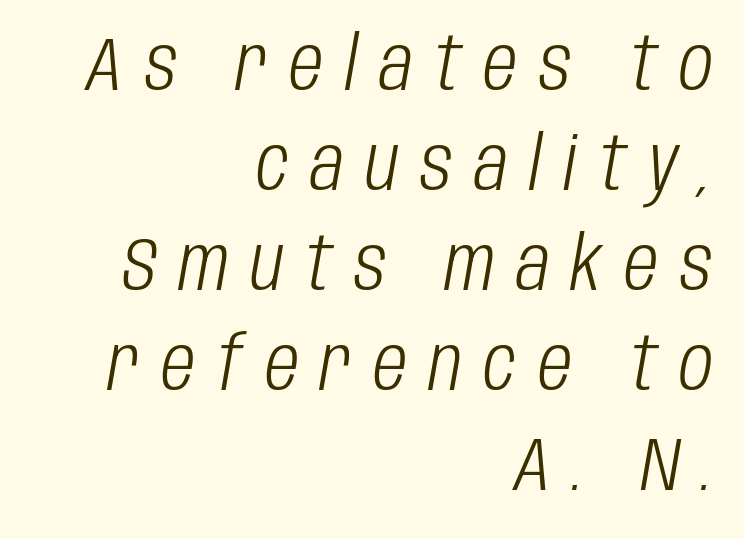
Q: Is the text bold? A: No.
Q: Is the text italic (slanted)? A: Yes, it leans right by about 10 degrees.
Q: Is the text underlined? A: No.
Q: How is the paragraph aligned? A: Right-aligned.
Q: Is the spacing between letters normal or unusually wide? A: Unusually wide.
Q: Is the spacing between lines tight, normal or loose? A: Normal.
Q: Width (condensed, normal, or wide)? A: Condensed.
Q: Stroke contrast? A: Low.
Q: x-height? A: Large.
Q: Monospaced? A: No.
